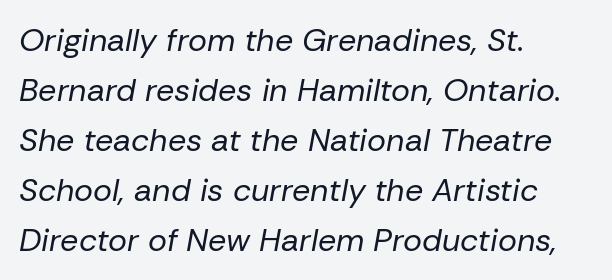
{"italic": "yes", "lean": "right", "slant_degrees": 10, "bold": "no", "weight": "regular", "width": "normal", "stroke_contrast": "low", "x_height": "medium", "monospaced": "no", "underline": "no", "align": "left", "line_spacing": "normal", "line_spacing_ratio": 1.56, "letter_spacing": "normal", "letter_spacing_em": 0.0, "glyph_px": 32}
